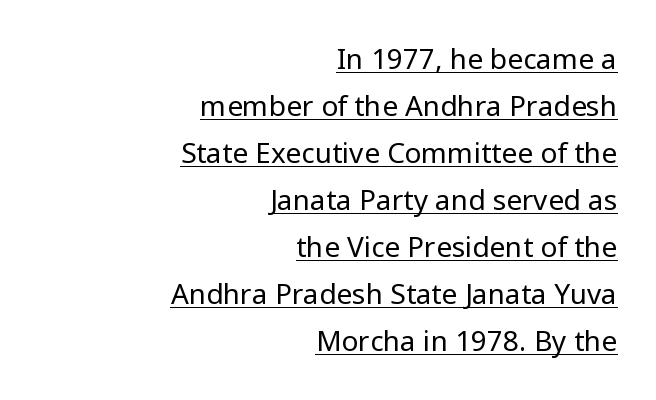
The image shows 28 px regular-weight sans-serif type, upright; set right-aligned, normal line spacing (1.68x), normal letter spacing, underlined; low stroke contrast and a medium x-height.
